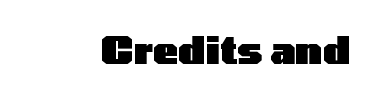
Q: Is the text bold? A: Yes.
Q: Is the text italic (slanted)? A: No, it is upright.
Q: Is the typeface a serif or a sans-serif typeface? A: Sans-serif.
Q: Is the text underlined? A: No.
Q: Is the spacing between letters normal or unusually wide? A: Normal.
Q: Width (condensed, normal, or wide)? A: Wide.
Q: Stroke contrast? A: Low.
Q: x-height? A: Medium.
Q: Monospaced? A: No.
